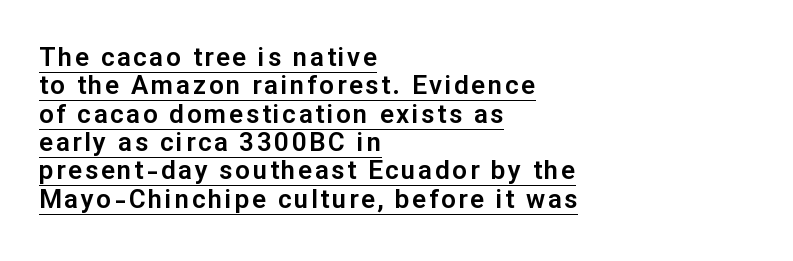
{"italic": "no", "underline": "yes", "align": "left", "line_spacing": "tight", "line_spacing_ratio": 1.09, "glyph_px": 26}
